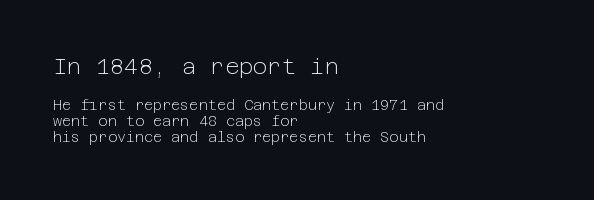
{"italic": "no", "bold": "no", "underline": "no", "align": "left", "line_spacing": "tight", "line_spacing_ratio": 1.15, "letter_spacing": "normal", "letter_spacing_em": 0.0, "larger_block": "first", "size_ratio": 1.57, "glyph_px": 22}
